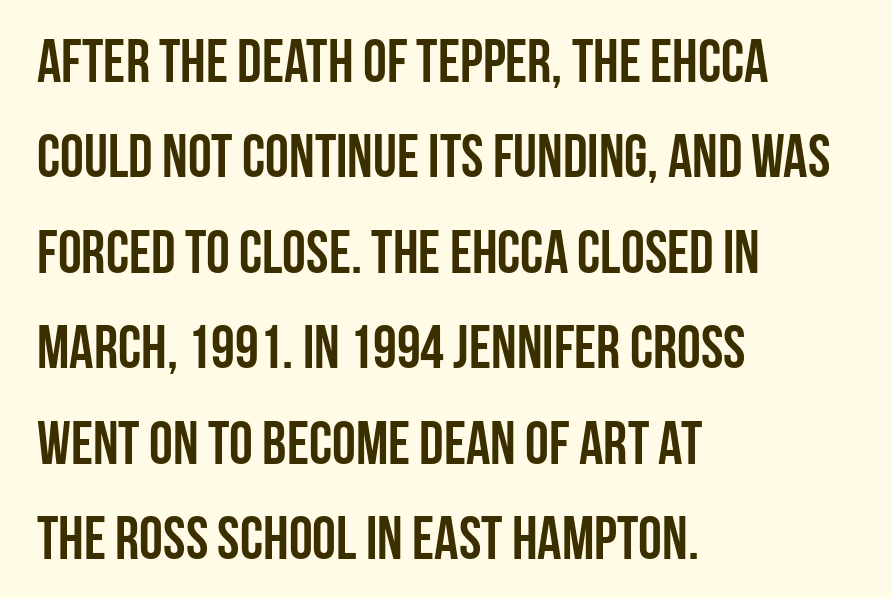
{"serif": "no", "italic": "no", "bold": "yes", "weight": "semibold", "width": "condensed", "stroke_contrast": "low", "x_height": "large", "monospaced": "no", "underline": "no", "align": "left", "line_spacing": "normal", "line_spacing_ratio": 1.59, "letter_spacing": "normal", "letter_spacing_em": 0.0, "glyph_px": 60}
